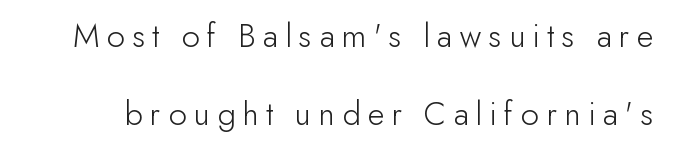
{"serif": "no", "italic": "no", "bold": "no", "weight": "light", "width": "normal", "stroke_contrast": "low", "x_height": "small", "monospaced": "no", "underline": "no", "line_spacing": "loose", "line_spacing_ratio": 2.23, "letter_spacing": "wide", "letter_spacing_em": 0.21, "glyph_px": 35}
